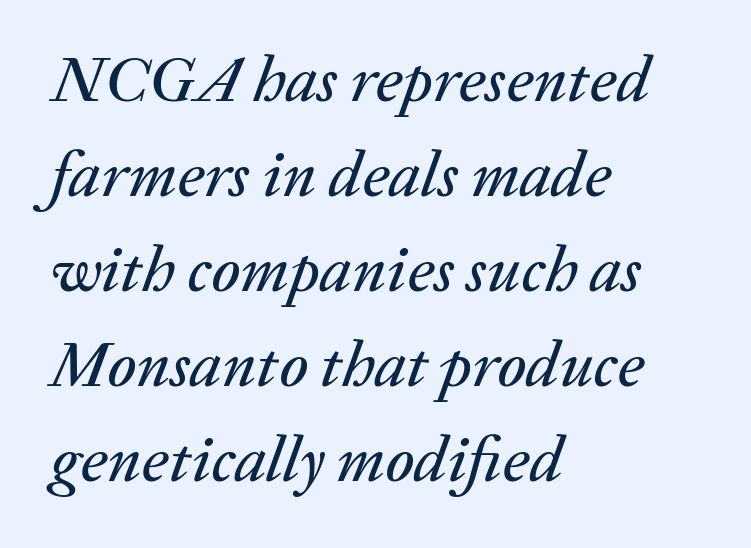
Q: Is the text italic (slanted)? A: Yes, it leans right by about 20 degrees.
Q: Is the text underlined? A: No.
Q: How is the paragraph aligned? A: Left-aligned.
Q: Is the spacing between letters normal or unusually wide? A: Normal.
Q: Is the spacing between lines tight, normal or loose? A: Normal.
Q: Width (condensed, normal, or wide)? A: Normal.
Q: Stroke contrast? A: Low.
Q: x-height? A: Medium.
Q: Monospaced? A: No.
